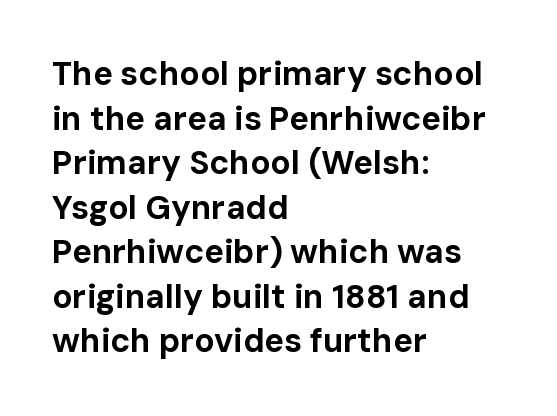
The image shows 33 px bold sans-serif type, upright; set left-aligned, normal line spacing (1.35x), normal letter spacing, not underlined; low stroke contrast and a medium x-height.
